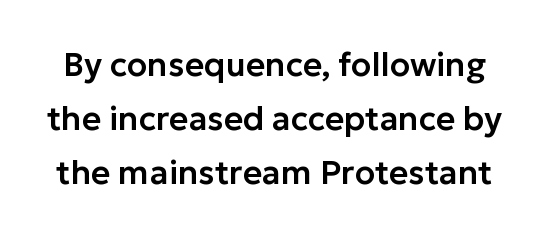
{"serif": "no", "italic": "no", "width": "normal", "stroke_contrast": "low", "x_height": "medium", "monospaced": "no", "underline": "no", "line_spacing": "normal", "line_spacing_ratio": 1.63, "letter_spacing": "normal", "letter_spacing_em": 0.0, "glyph_px": 33}
